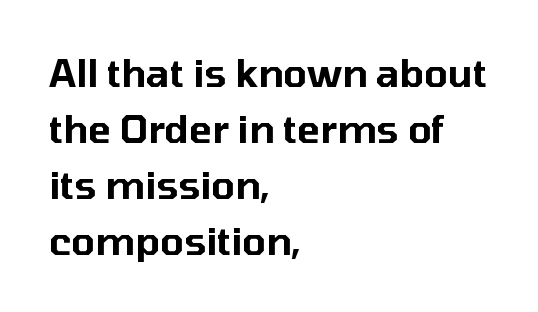
Q: Is the text italic (slanted)? A: No, it is upright.
Q: Is the typeface a serif or a sans-serif typeface? A: Sans-serif.
Q: Is the text underlined? A: No.
Q: How is the paragraph aligned? A: Left-aligned.
Q: Is the spacing between letters normal or unusually wide? A: Normal.
Q: Is the spacing between lines tight, normal or loose? A: Normal.
Q: Width (condensed, normal, or wide)? A: Normal.
Q: Stroke contrast? A: Low.
Q: x-height? A: Medium.
Q: Monospaced? A: No.
